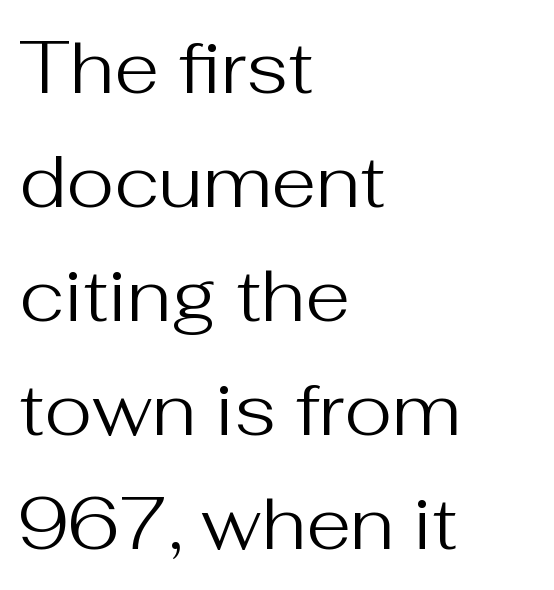
The image shows 73 px regular-weight sans-serif type, upright; set left-aligned, normal line spacing (1.56x), normal letter spacing, not underlined; medium stroke contrast and a medium x-height.
